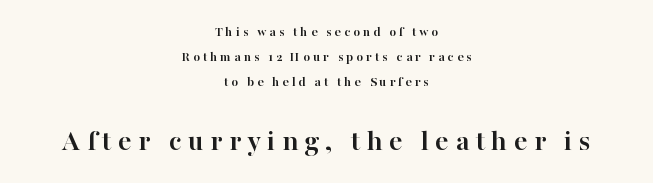
Q: Is the text bold? A: Yes.
Q: Is the text italic (slanted)? A: No, it is upright.
Q: Is the typeface a serif or a sans-serif typeface? A: Serif.
Q: Is the text underlined? A: No.
Q: How is the paragraph aligned? A: Centered.
Q: Is the spacing between letters normal or unusually wide? A: Unusually wide.
Q: Which block of text is set in a larger size, the first (top) or the second (bottom)? A: The second (bottom) one.
Q: Width (condensed, normal, or wide)? A: Normal.
Q: Stroke contrast? A: High.
Q: x-height? A: Medium.
Q: Monospaced? A: No.
